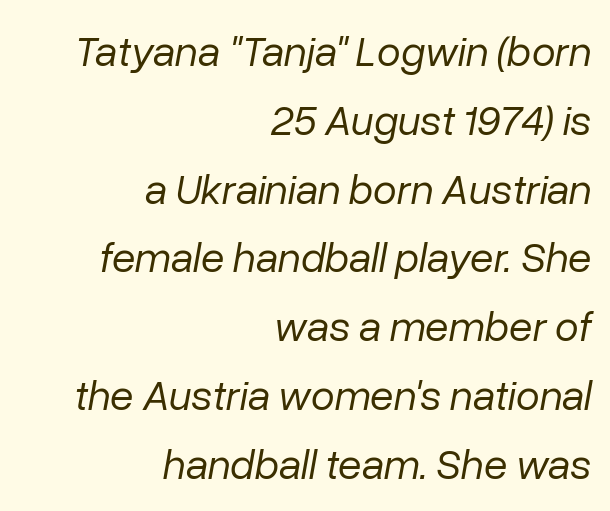
{"italic": "yes", "lean": "right", "slant_degrees": 10, "bold": "no", "weight": "regular", "width": "normal", "stroke_contrast": "low", "x_height": "medium", "monospaced": "no", "underline": "no", "align": "right", "line_spacing": "normal", "line_spacing_ratio": 1.6, "letter_spacing": "normal", "letter_spacing_em": 0.0, "glyph_px": 43}
